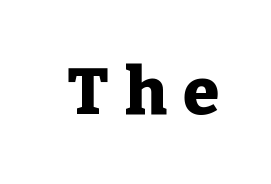
The image shows 66 px heavy serif type, upright; set unusually wide letter spacing (+0.24 em), not underlined; low stroke contrast and a medium x-height.
